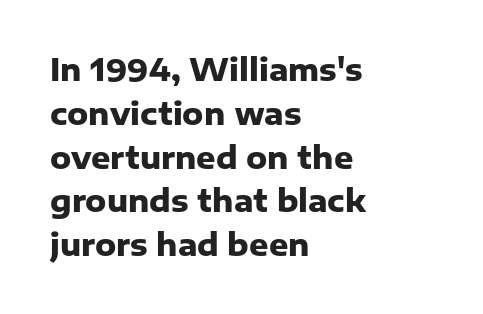
The image shows 30 px heavy sans-serif type, upright; set left-aligned, normal line spacing (1.46x), normal letter spacing, not underlined; low stroke contrast and a medium x-height.
